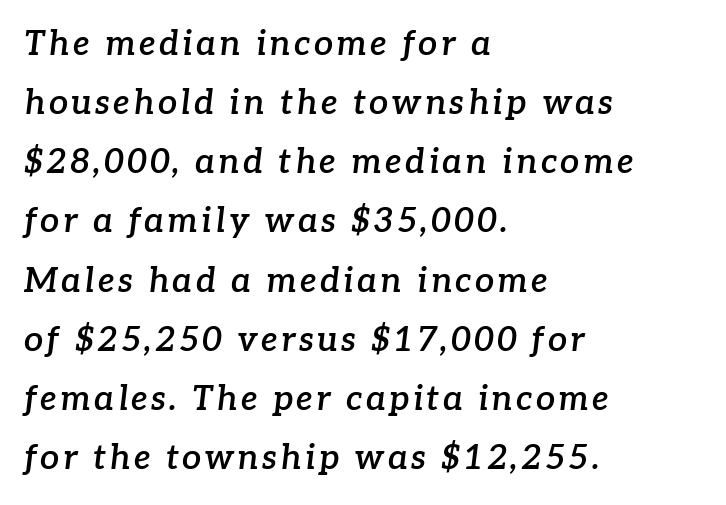
Characters are canted at an angle relative to the baseline's perpendicular. The space beneath each line is pristine and unruled. Serifs: yes, visible at the terminals of the letterforms. Weight check: semibold — heavier than regular, not quite bold. The passage is arranged the way most books set body copy — flush left. These lines are rendered in a variable-pitch font.
